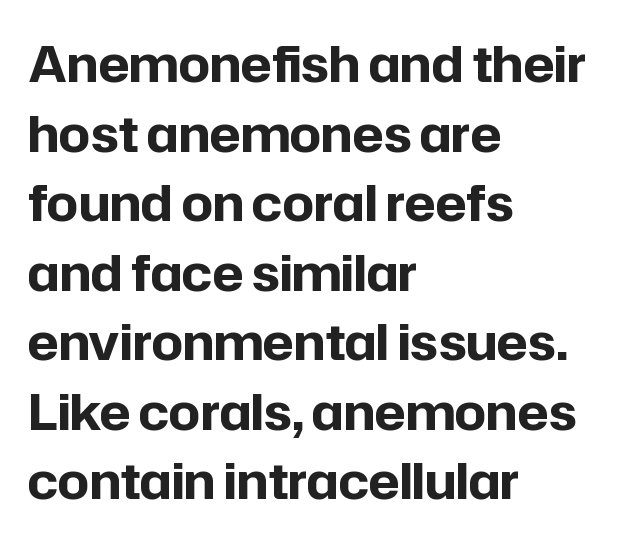
How would I describe the line gaps? Plain and ordinary. This sample uses an upright cut, with every glyph sitting square on the baseline. These lines are rendered in a variable-pitch font. One-word summary of the alignment: left.
